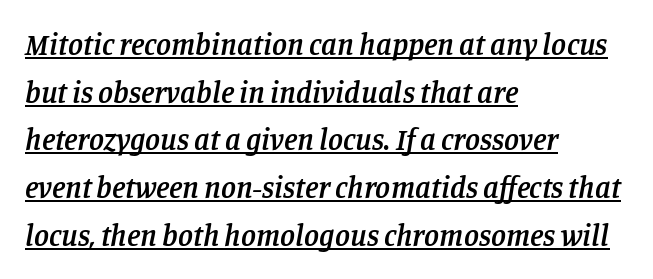
The image shows 30 px semibold serif type, italic (leaning right); set left-aligned, normal line spacing (1.59x), normal letter spacing, underlined; low stroke contrast and a large x-height.
